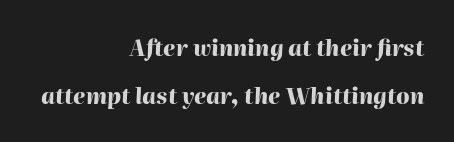
The image shows 22 px bold type, italic (leaning right); set right-aligned, loose line spacing (2.19x), normal letter spacing, not underlined.
